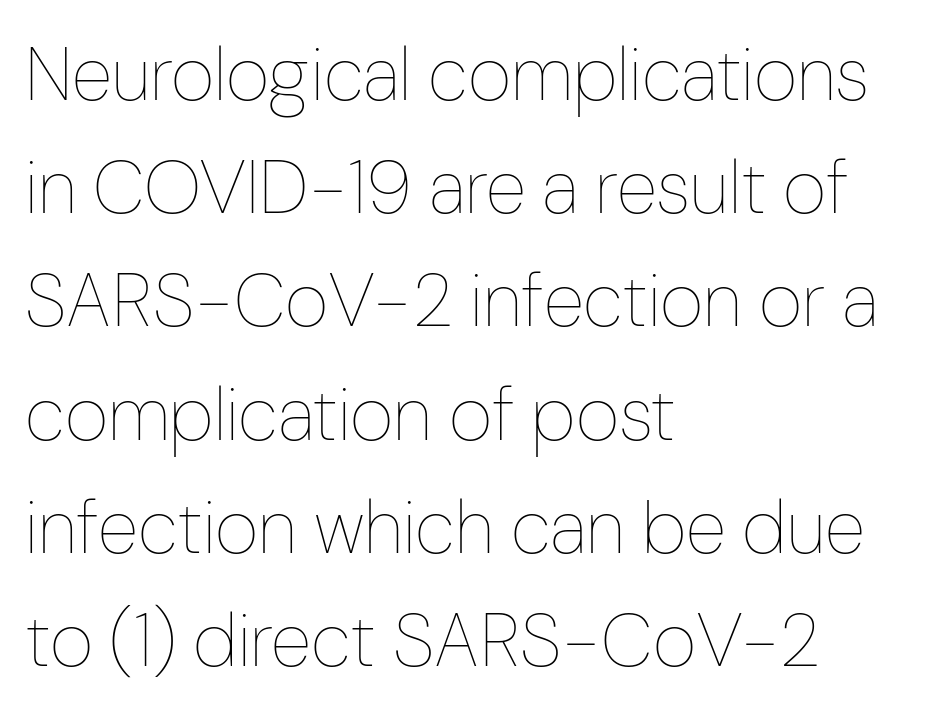
Q: Is the text bold? A: No.
Q: Is the text italic (slanted)? A: No, it is upright.
Q: Is the text underlined? A: No.
Q: How is the paragraph aligned? A: Left-aligned.
Q: Is the spacing between letters normal or unusually wide? A: Normal.
Q: Is the spacing between lines tight, normal or loose? A: Normal.
Q: Width (condensed, normal, or wide)? A: Condensed.
Q: Stroke contrast? A: Low.
Q: x-height? A: Medium.
Q: Monospaced? A: No.
